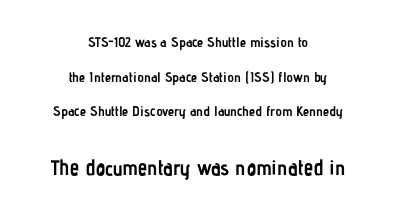
Q: Is the text bold? A: Yes.
Q: Is the text italic (slanted)? A: No, it is upright.
Q: Is the text underlined? A: No.
Q: How is the paragraph aligned? A: Centered.
Q: Is the spacing between letters normal or unusually wide? A: Normal.
Q: Is the spacing between lines tight, normal or loose? A: Loose.
Q: Which block of text is set in a larger size, the first (top) or the second (bottom)? A: The second (bottom) one.
